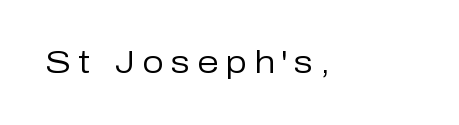
{"serif": "no", "italic": "no", "bold": "no", "weight": "regular", "width": "normal", "stroke_contrast": "low", "x_height": "medium", "monospaced": "no", "underline": "no", "letter_spacing": "wide", "letter_spacing_em": 0.23, "glyph_px": 31}
